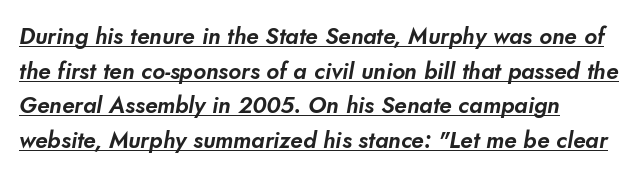
The rendered words wear a rule along their underside. The designer left line spacing at the default. Casual observation: everything's shoved over to the left. The letterforms sit shoulder to shoulder at normal distance.
